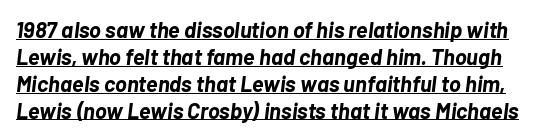
{"italic": "yes", "lean": "right", "slant_degrees": 7, "bold": "yes", "underline": "yes", "line_spacing_ratio": 1.22, "letter_spacing": "normal", "letter_spacing_em": 0.0, "glyph_px": 22}
